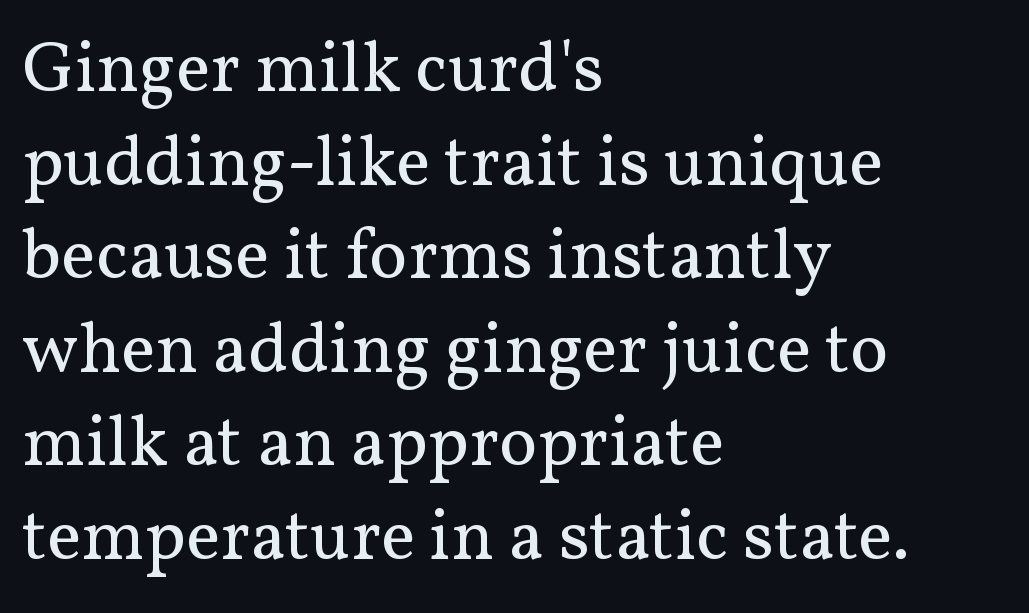
Q: Is the text bold? A: No.
Q: Is the text italic (slanted)? A: No, it is upright.
Q: Is the typeface a serif or a sans-serif typeface? A: Serif.
Q: Is the text underlined? A: No.
Q: How is the paragraph aligned? A: Left-aligned.
Q: Is the spacing between letters normal or unusually wide? A: Normal.
Q: Is the spacing between lines tight, normal or loose? A: Normal.
Q: Width (condensed, normal, or wide)? A: Normal.
Q: Stroke contrast? A: Medium.
Q: x-height? A: Medium.
Q: Monospaced? A: No.
